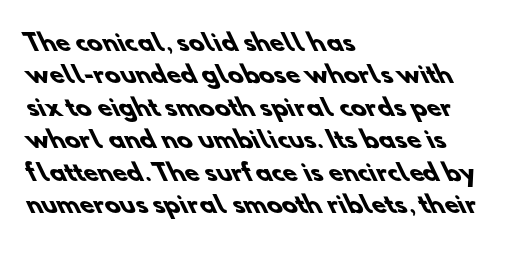
Teacher's note: observe the even left margin — that is flush-left alignment. This is heavy type, rendered in bold. Compared with typical body copy, the letter spacing here is the same. Is there much room between lines? A standard amount, neither cramped nor airy. Lines of text with bare space underneath.
